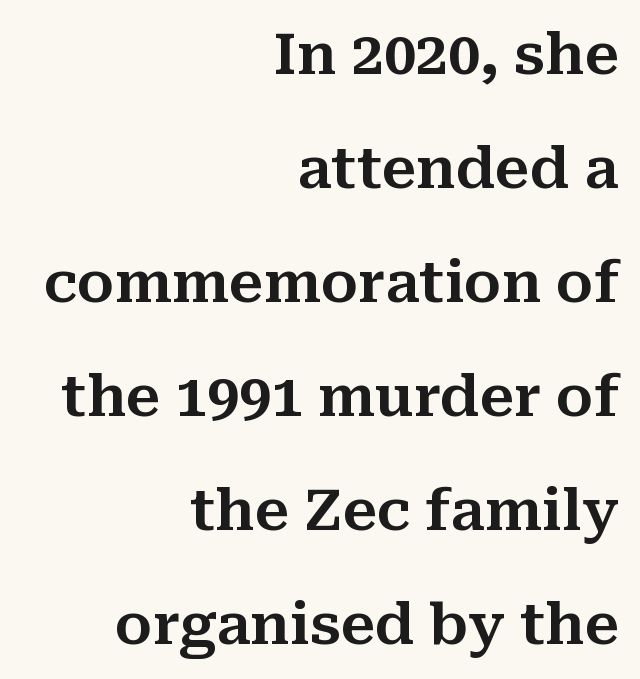
Does the type have serifs? Yes, each stem ends in a small foot. You could not count columns in this text — the font is proportionally spaced. The zone under the glyphs is completely vacant. This sample is right-justified, so line beginnings fall wherever the words allow. The letterforms sit shoulder to shoulder at normal distance. Loosely led — the rows are spread out.
